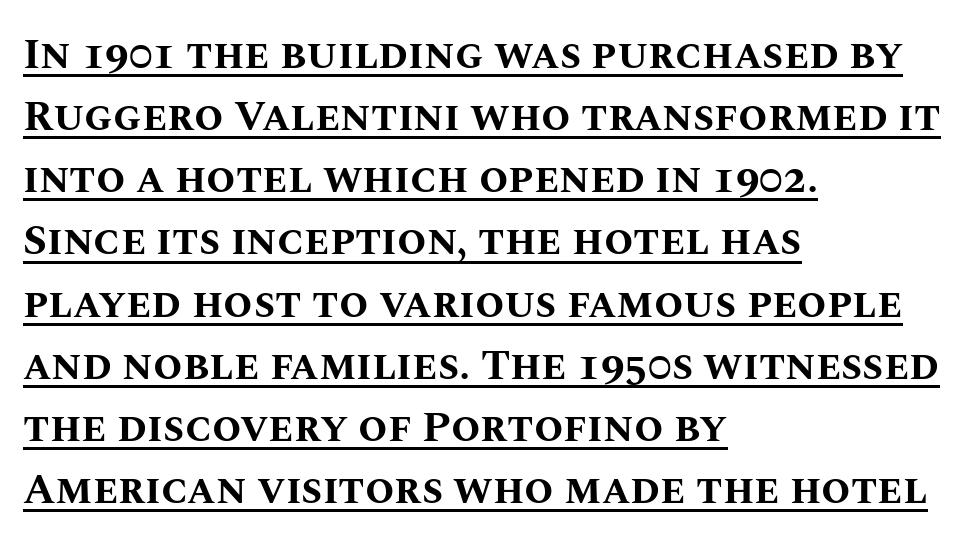
Caption: multi-line text, flush left, ragged right. These words are printed bold, with thick strokes throughout. It's the straight-up-and-down kind of type. Here the designer chose a conventional face with non-uniform glyph widths. Nothing unusual about the tracking: characters are spaced as the font intends. The glyphs are accompanied by a horizontal stroke just below them.
